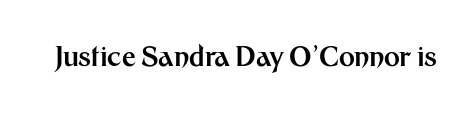
What stands out about the letter spacing? Nothing — it is the standard amount. No italicization has been applied; the sample stays upright. The gap between lines stays unmarked. Thick stems and heavy bowls — unmistakably bold.
